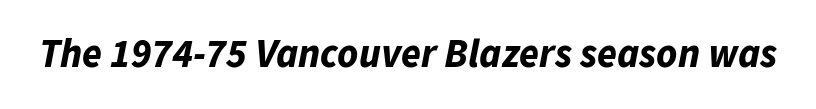
Q: Is the text bold? A: Yes.
Q: Is the text italic (slanted)? A: Yes, it leans right by about 11 degrees.
Q: Is the text underlined? A: No.
Q: Is the spacing between letters normal or unusually wide? A: Normal.
Q: Width (condensed, normal, or wide)? A: Normal.
Q: Stroke contrast? A: Low.
Q: x-height? A: Medium.
Q: Monospaced? A: No.
